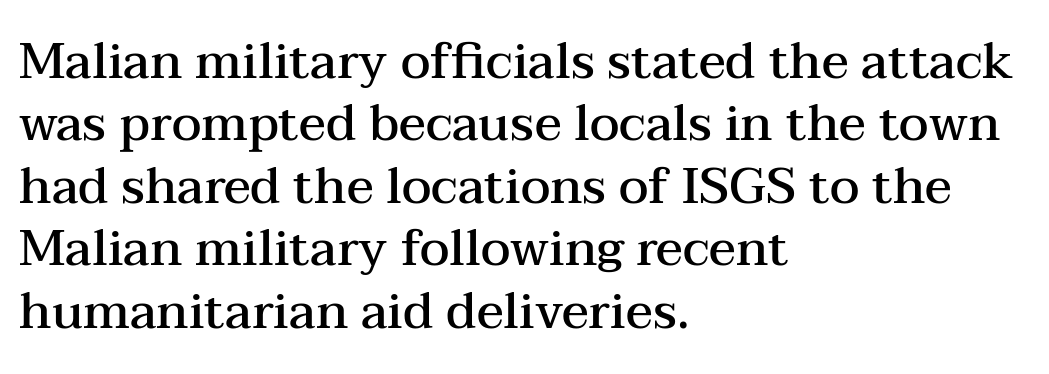
{"serif": "yes", "italic": "no", "bold": "semi", "weight": "semibold", "width": "wide", "stroke_contrast": "medium", "x_height": "medium", "monospaced": "no", "underline": "no", "align": "left", "line_spacing": "normal", "line_spacing_ratio": 1.25, "letter_spacing": "normal", "letter_spacing_em": 0.0, "glyph_px": 50}
